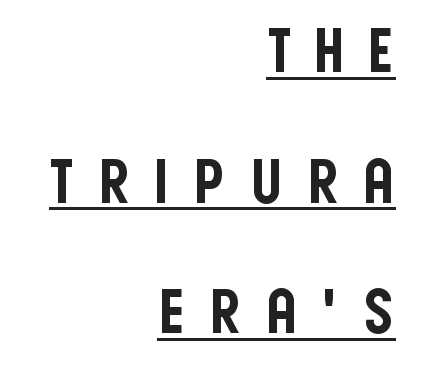
The image shows 61 px condensed sans-serif type, upright; set right-aligned, loose line spacing (2.14x), unusually wide letter spacing (+0.39 em), underlined; low stroke contrast and a large x-height.
